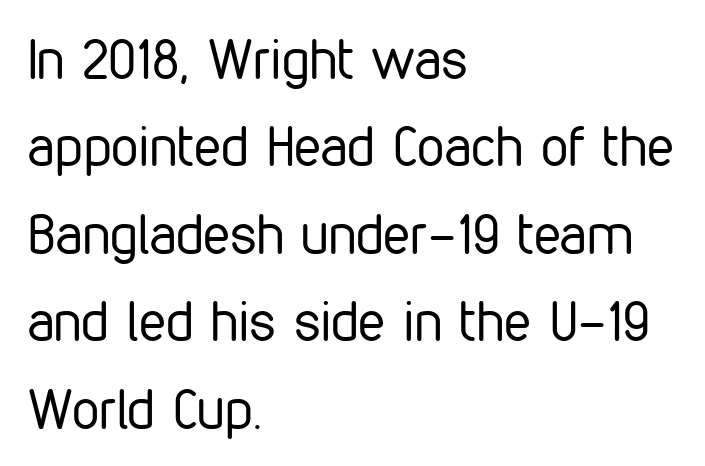
The image shows 55 px regular-weight, condensed sans-serif type, upright; set left-aligned, normal line spacing (1.59x), normal letter spacing, not underlined; low stroke contrast and a medium x-height.
